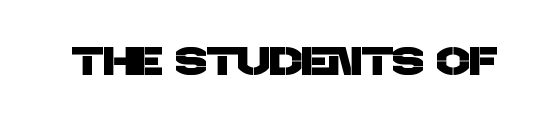
Nope, no serifs anywhere on these letters. Nobody touched the tracking dial on this one. Here the designer chose a conventional face with non-uniform glyph widths. The specimen omits any rule beneath the text block's lines.
